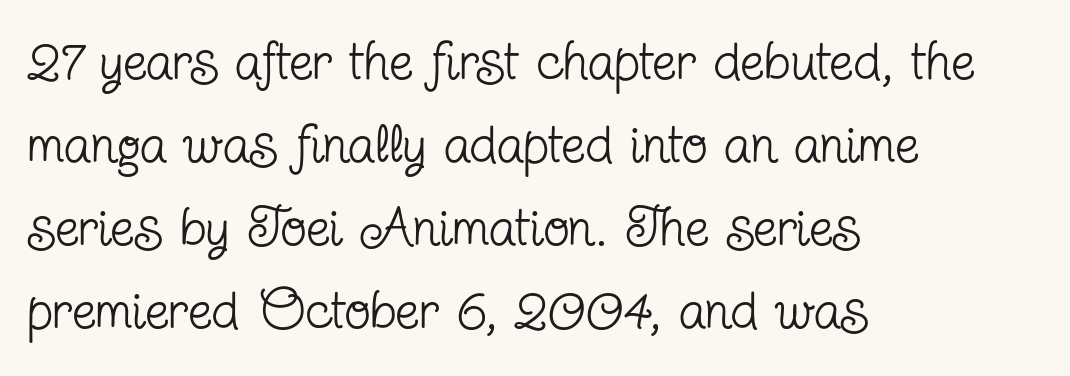
Here the designer chose a conventional face with non-uniform glyph widths. Font category for this specimen: serif. Compared with a typical body face, this is equally light or lighter still. Left-aligned paragraph, ragged on the right.
